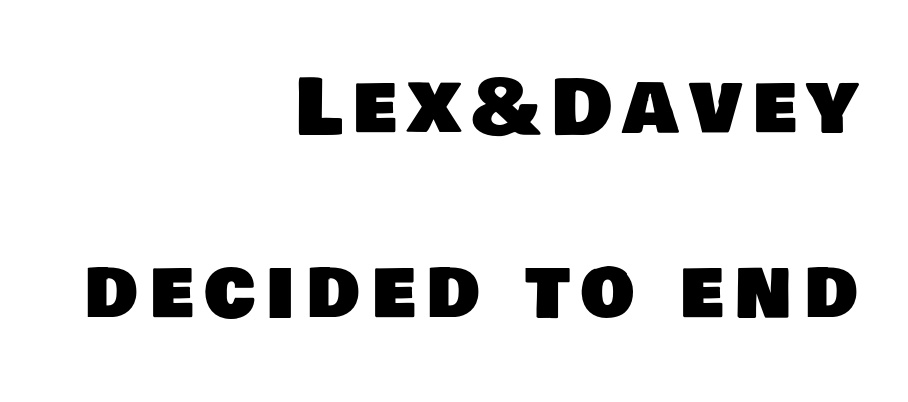
Compared with typical paragraphs, the rows here are farther apart. Letters rest on an invisible, unmarked baseline. To sum up the face: it is a sans, with no serifs. This rendering uses right alignment, leaving the left contour irregular. Do the characters align in a grid? No, the font is proportional.
